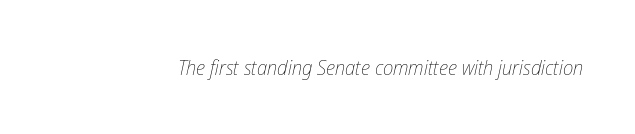
Each word holds together tightly as a unit, with standard inter-letter gaps. Style check: oblique. Lines of text with bare space underneath. Heaviness? Minimal to ordinary, like unemphasized prose.
